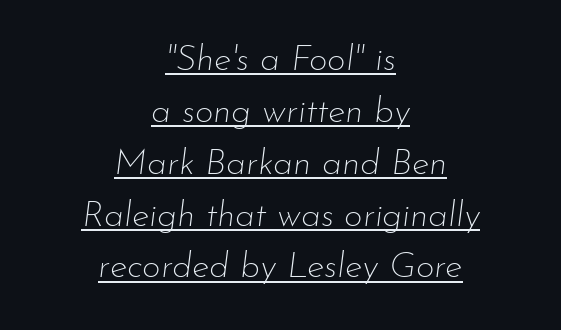
The image shows 36 px thin type, italic (leaning right); set centered, normal line spacing (1.44x), normal letter spacing, underlined; low stroke contrast and a small x-height.
